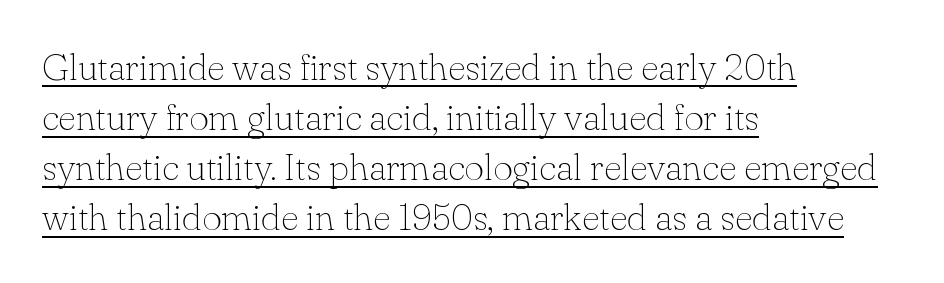
The image shows 38 px thin serif type, upright; set left-aligned, normal line spacing (1.32x), normal letter spacing, underlined; low stroke contrast and a small x-height.
